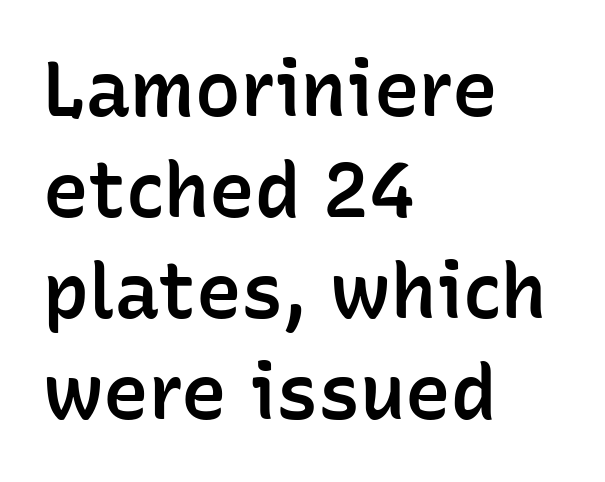
{"serif": "no", "italic": "no", "bold": "semi", "weight": "semibold", "width": "normal", "stroke_contrast": "low", "x_height": "medium", "monospaced": "no", "underline": "no", "align": "left", "line_spacing": "normal", "line_spacing_ratio": 1.33, "letter_spacing": "normal", "letter_spacing_em": 0.0, "glyph_px": 76}
